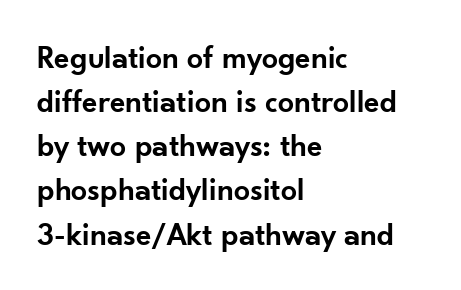
{"serif": "no", "italic": "no", "bold": "semi", "weight": "semibold", "width": "normal", "stroke_contrast": "low", "x_height": "small", "monospaced": "no", "underline": "no", "align": "left", "line_spacing": "normal", "line_spacing_ratio": 1.38, "letter_spacing": "normal", "letter_spacing_em": 0.0, "glyph_px": 32}
